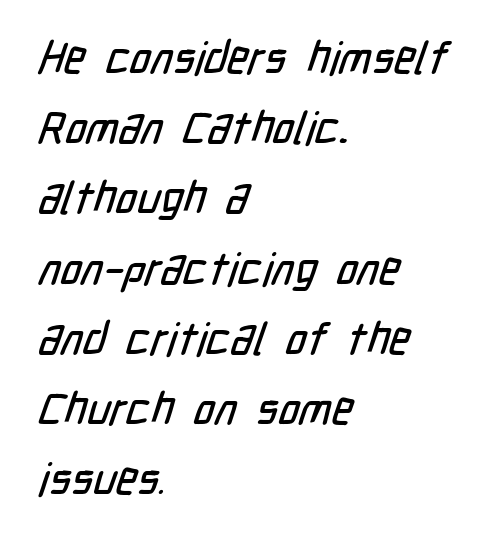
{"serif": "no", "width": "condensed", "stroke_contrast": "low", "x_height": "medium", "monospaced": "no", "underline": "no", "align": "left", "line_spacing": "normal", "line_spacing_ratio": 1.56, "letter_spacing": "normal", "letter_spacing_em": 0.0, "glyph_px": 45}
